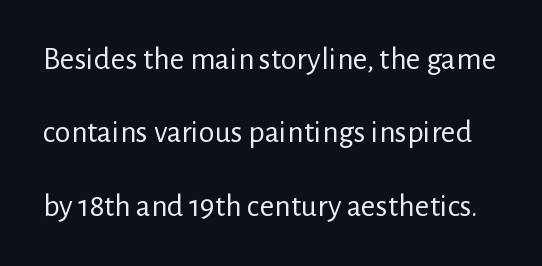
Q: Is the text bold? A: No.
Q: Is the text italic (slanted)? A: No, it is upright.
Q: Is the typeface a serif or a sans-serif typeface? A: Sans-serif.
Q: Is the text underlined? A: No.
Q: Is the spacing between letters normal or unusually wide? A: Normal.
Q: Is the spacing between lines tight, normal or loose? A: Loose.
Q: Width (condensed, normal, or wide)? A: Normal.
Q: Stroke contrast? A: Low.
Q: x-height? A: Medium.
Q: Monospaced? A: No.
